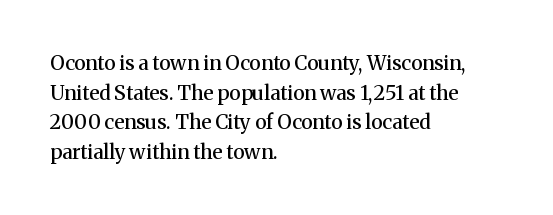
Q: Is the text bold? A: Semi-bold.
Q: Is the text italic (slanted)? A: No, it is upright.
Q: Is the text underlined? A: No.
Q: How is the paragraph aligned? A: Left-aligned.
Q: Is the spacing between letters normal or unusually wide? A: Normal.
Q: Is the spacing between lines tight, normal or loose? A: Normal.
